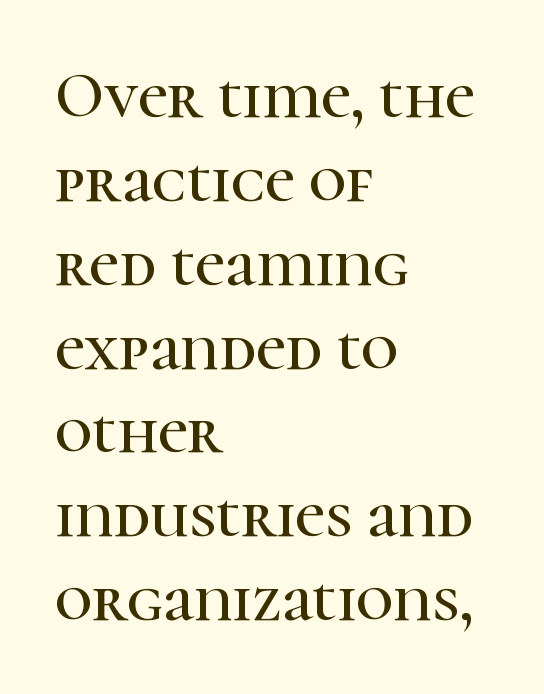
Q: Is the text italic (slanted)? A: No, it is upright.
Q: Is the typeface a serif or a sans-serif typeface? A: Serif.
Q: Is the text underlined? A: No.
Q: How is the paragraph aligned? A: Left-aligned.
Q: Is the spacing between letters normal or unusually wide? A: Normal.
Q: Is the spacing between lines tight, normal or loose? A: Normal.
Q: Width (condensed, normal, or wide)? A: Normal.
Q: Stroke contrast? A: High.
Q: x-height? A: Medium.
Q: Monospaced? A: No.
